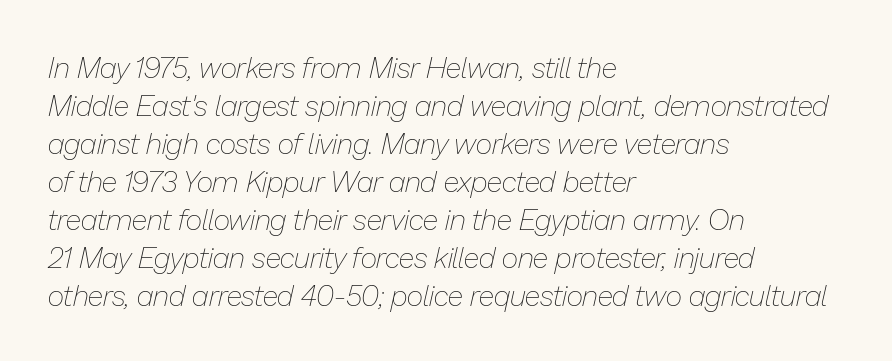
Q: Is the text bold? A: No.
Q: Is the text italic (slanted)? A: Yes, it leans right by about 13 degrees.
Q: Is the text underlined? A: No.
Q: How is the paragraph aligned? A: Left-aligned.
Q: Is the spacing between letters normal or unusually wide? A: Normal.
Q: Is the spacing between lines tight, normal or loose? A: Normal.
Q: Width (condensed, normal, or wide)? A: Normal.
Q: Stroke contrast? A: Low.
Q: x-height? A: Medium.
Q: Monospaced? A: No.
